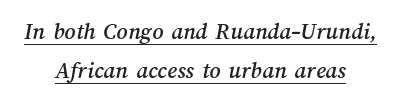
The image shows 24 px text type; set centered, normal line spacing (1.61x), normal letter spacing, underlined.
